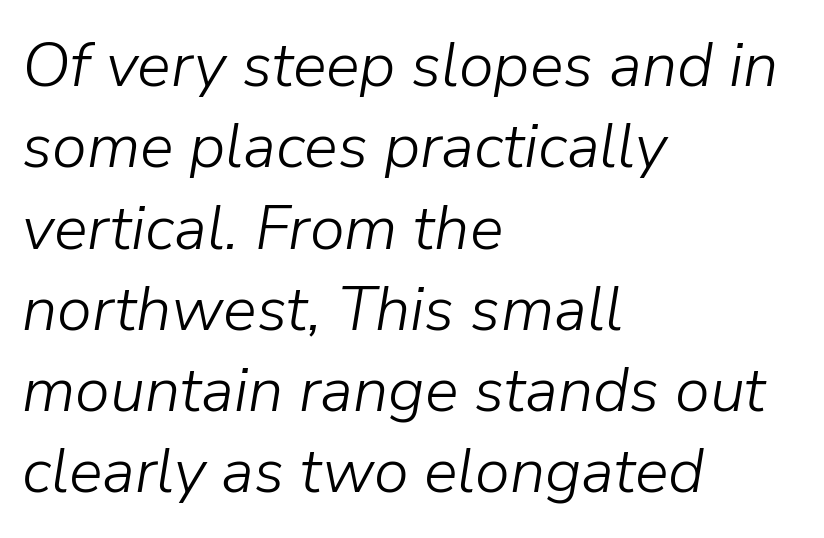
Q: Is the text bold? A: No.
Q: Is the text italic (slanted)? A: Yes, it leans right by about 9 degrees.
Q: Is the text underlined? A: No.
Q: How is the paragraph aligned? A: Left-aligned.
Q: Is the spacing between letters normal or unusually wide? A: Normal.
Q: Is the spacing between lines tight, normal or loose? A: Normal.
Q: Width (condensed, normal, or wide)? A: Normal.
Q: Stroke contrast? A: Low.
Q: x-height? A: Medium.
Q: Monospaced? A: No.
